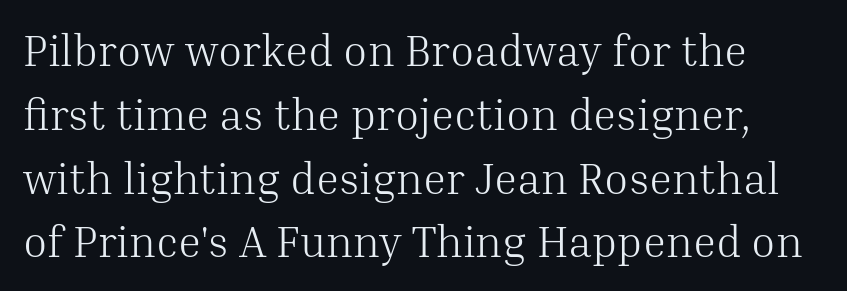
The image shows 44 px light serif type, upright; set normal line spacing (1.45x), normal letter spacing, not underlined; medium stroke contrast and a medium x-height.
